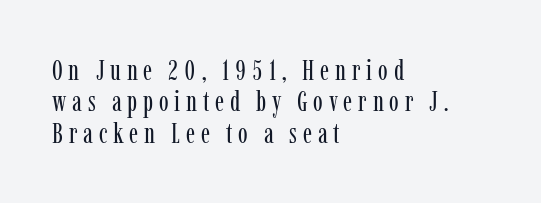
{"serif": "yes", "italic": "no", "bold": "no", "weight": "regular", "width": "condensed", "stroke_contrast": "low", "x_height": "medium", "monospaced": "no", "underline": "no", "align": "left", "line_spacing": "tight", "line_spacing_ratio": 1.08, "letter_spacing": "wide", "letter_spacing_em": 0.2, "glyph_px": 29}
